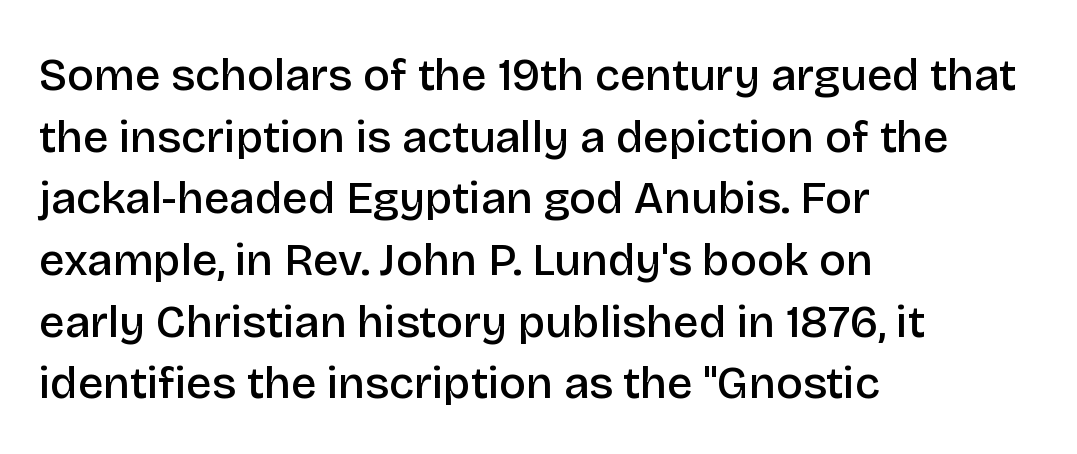
Q: Is the text bold? A: Semi-bold.
Q: Is the text italic (slanted)? A: No, it is upright.
Q: Is the typeface a serif or a sans-serif typeface? A: Sans-serif.
Q: Is the text underlined? A: No.
Q: How is the paragraph aligned? A: Left-aligned.
Q: Is the spacing between letters normal or unusually wide? A: Normal.
Q: Is the spacing between lines tight, normal or loose? A: Normal.
Q: Width (condensed, normal, or wide)? A: Normal.
Q: Stroke contrast? A: Low.
Q: x-height? A: Large.
Q: Monospaced? A: No.
